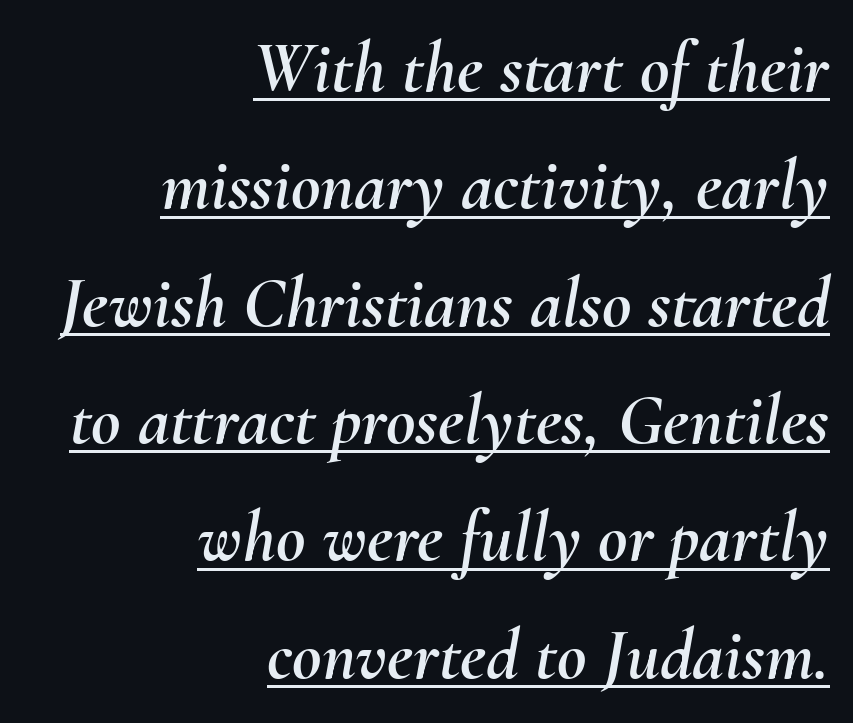
{"italic": "yes", "lean": "right", "slant_degrees": 10, "width": "normal", "stroke_contrast": "medium", "x_height": "small", "monospaced": "no", "underline": "yes", "align": "right", "line_spacing": "normal", "line_spacing_ratio": 1.63, "letter_spacing": "normal", "letter_spacing_em": 0.0, "glyph_px": 72}
